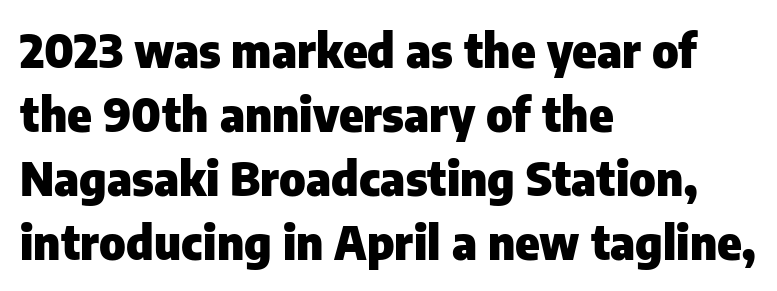
The image shows 46 px heavy sans-serif type, upright; set left-aligned, normal line spacing (1.39x), normal letter spacing, not underlined; low stroke contrast and a medium x-height.
